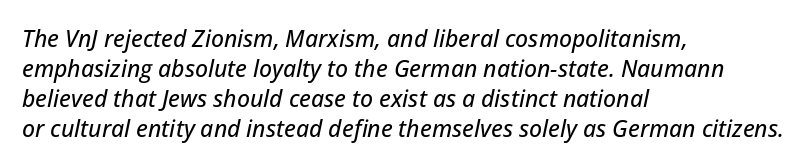
Standard letterfit; no display-style spreading of the glyphs. Is the block centered? No — it sits flush against the left margin. It's the slanting kind of type. How would I describe the line gaps? Plain and ordinary.
